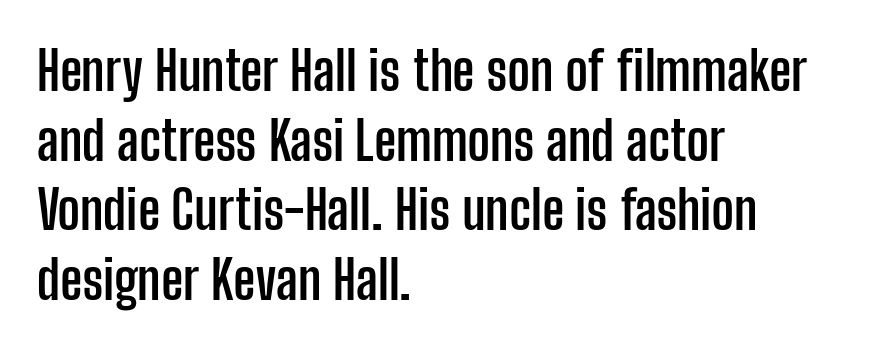
Layout note: lines flush left. You'd pick this weight for a headline — it's a proper bold. No feet cap the strokes, marking this as sans-serif type. Is this a fixed-width face? No — the glyphs have proportional, varying widths. Ascenders rise straight up at ninety degrees. Nobody drew a line under any word here.
